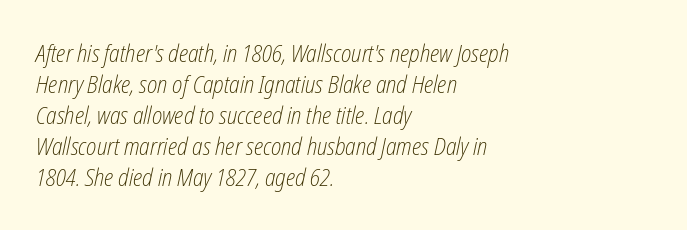
{"italic": "yes", "lean": "right", "slant_degrees": 12, "bold": "no", "underline": "no", "align": "left", "line_spacing": "normal", "line_spacing_ratio": 1.29, "letter_spacing": "normal", "letter_spacing_em": 0.0, "glyph_px": 24}
